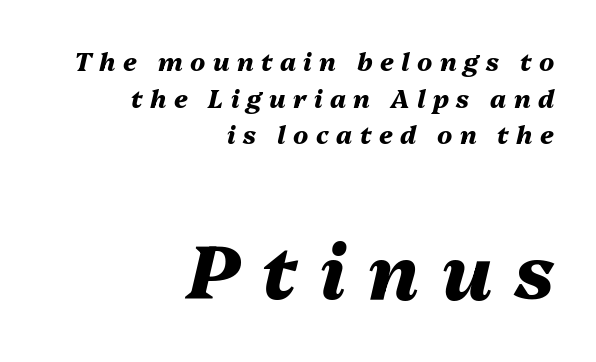
Q: Is the text bold? A: Yes.
Q: Is the text italic (slanted)? A: Yes, it leans right by about 13 degrees.
Q: Is the text underlined? A: No.
Q: How is the paragraph aligned? A: Right-aligned.
Q: Is the spacing between letters normal or unusually wide? A: Unusually wide.
Q: Is the spacing between lines tight, normal or loose? A: Normal.
Q: Which block of text is set in a larger size, the first (top) or the second (bottom)? A: The second (bottom) one.
Q: Width (condensed, normal, or wide)? A: Normal.
Q: Stroke contrast? A: Medium.
Q: x-height? A: Medium.
Q: Monospaced? A: No.
